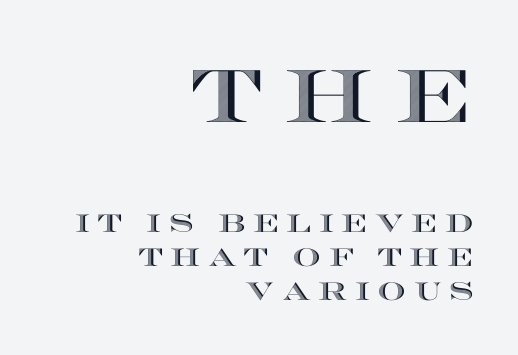
The gap between lines stays unmarked. The specimen reads as upright at a glance. The lines are quadded right. Spacing verdict: proportional, widths tailored to each character. In terms of leading, this rendering sits right in the middle.
